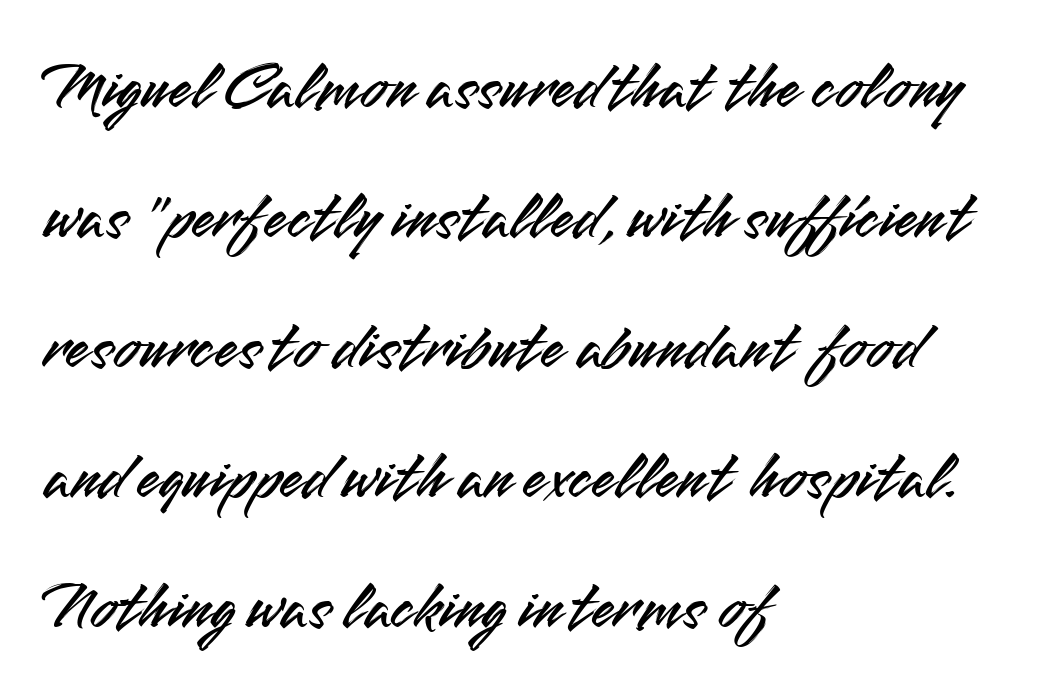
The rendering uses natural spacing where letterforms have individual widths. The space beneath each line is pristine and unruled. Inter-character spacing is left at the font's built-in metrics. The compositor pushed each line to the left boundary.
